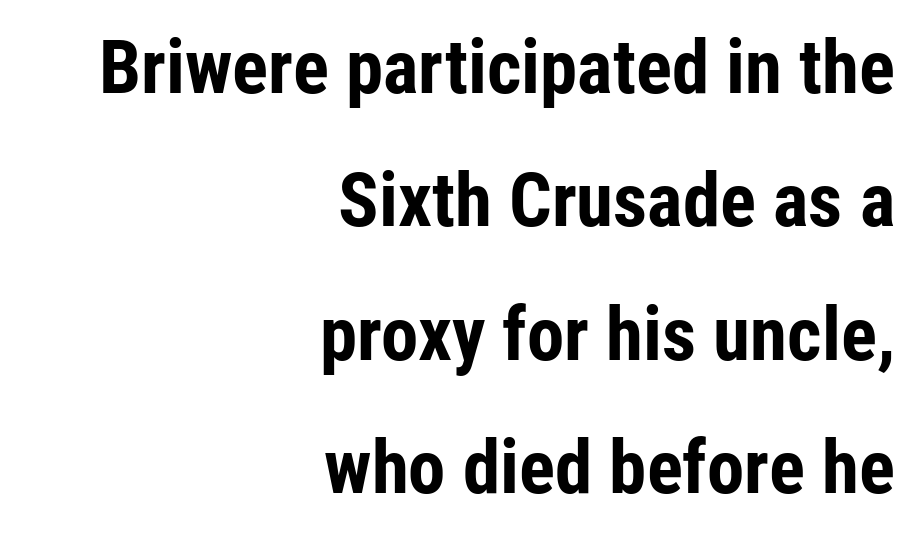
The image shows 75 px bold, condensed sans-serif type, upright; set right-aligned, line spacing 1.78x, normal letter spacing, not underlined; low stroke contrast and a medium x-height.
